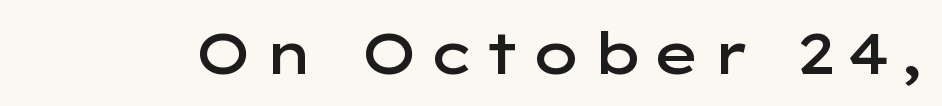
Nobody drew a line under any word here. Note the varied advance widths — an 'i' is clearly narrower than an 'm'. A typesetter would label this face a sans. If you drew a line through each stem, it would be perfectly vertical. Weight check: semibold — heavier than regular, not quite bold.
